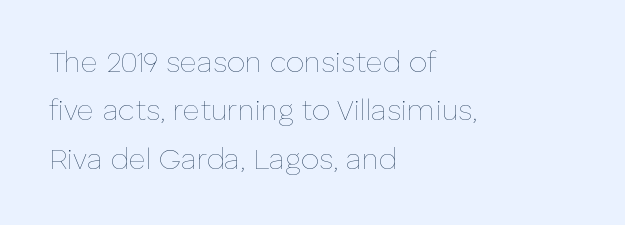
Looks like regular typesetting: each glyph gets only the width it needs. Every row of glyphs begins at an identical x-position on the left. The foot of each line stays bare and open. The space between consecutive lines is moderate. Stroke mass is kept to a normal reading level or below. A typesetter would call this zero additional tracking.
